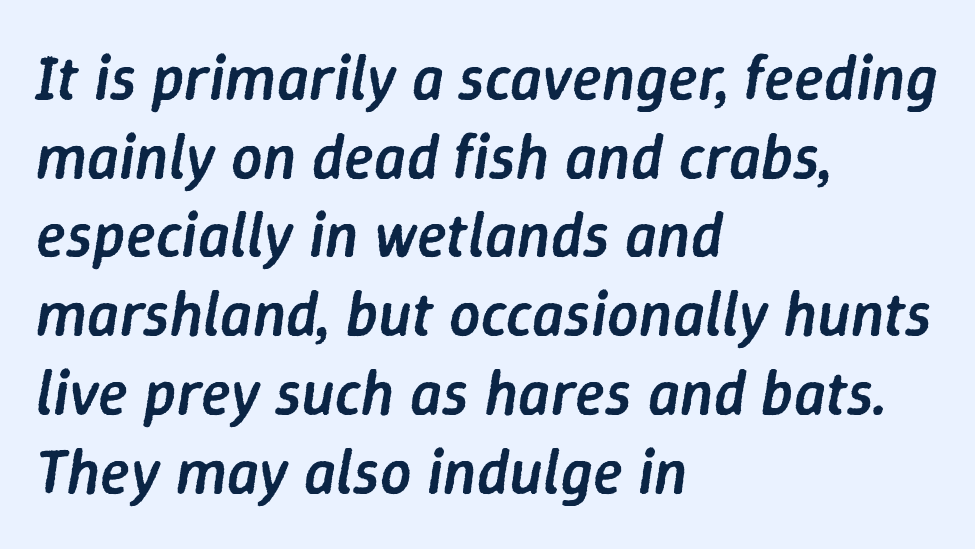
{"italic": "yes", "lean": "right", "slant_degrees": 9, "bold": "semi", "weight": "semibold", "width": "normal", "stroke_contrast": "low", "x_height": "medium", "monospaced": "no", "underline": "no", "align": "left", "line_spacing": "normal", "line_spacing_ratio": 1.27, "letter_spacing": "normal", "letter_spacing_em": 0.0, "glyph_px": 62}
